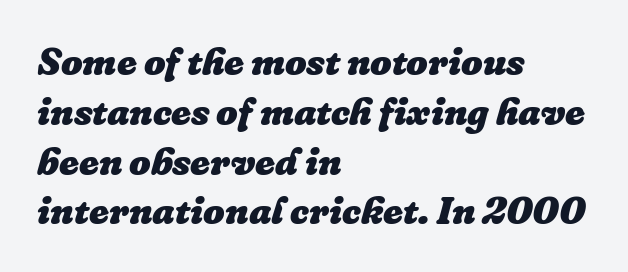
Q: Is the text bold? A: Yes.
Q: Is the text italic (slanted)? A: Yes, it leans right by about 16 degrees.
Q: Is the text underlined? A: No.
Q: How is the paragraph aligned? A: Left-aligned.
Q: Is the spacing between letters normal or unusually wide? A: Normal.
Q: Is the spacing between lines tight, normal or loose? A: Normal.
Q: Width (condensed, normal, or wide)? A: Normal.
Q: Stroke contrast? A: Low.
Q: x-height? A: Medium.
Q: Monospaced? A: No.
